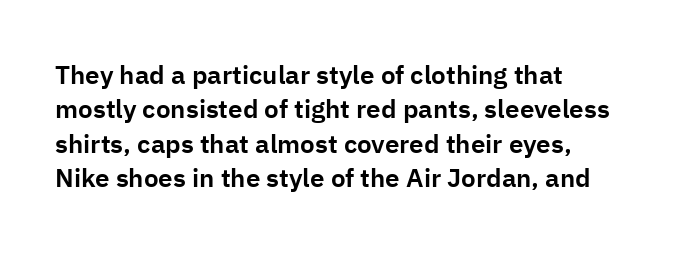
The image shows 26 px text type, upright; set left-aligned, normal line spacing (1.32x), normal letter spacing, not underlined.
